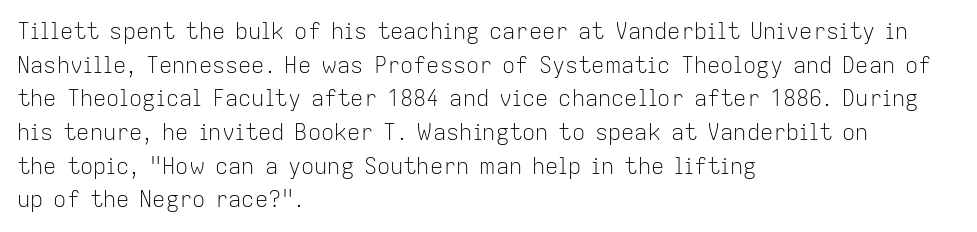
The image shows 22 px text type, upright; set left-aligned, normal line spacing (1.53x), normal letter spacing, not underlined.
